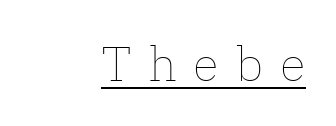
{"italic": "no", "bold": "no", "weight": "thin", "width": "normal", "stroke_contrast": "low", "x_height": "medium", "monospaced": "no", "underline": "yes", "align": "right", "letter_spacing": "wide", "letter_spacing_em": 0.35, "glyph_px": 48}
